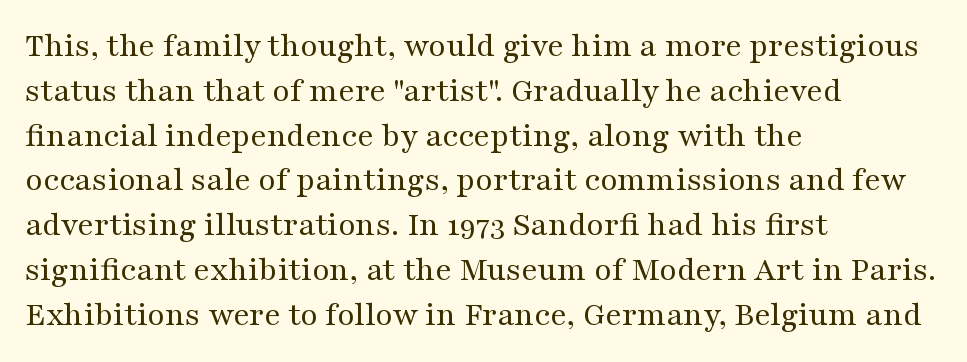
{"serif": "yes", "italic": "no", "bold": "no", "weight": "regular", "width": "wide", "stroke_contrast": "medium", "x_height": "medium", "monospaced": "no", "underline": "no", "align": "left", "line_spacing": "normal", "line_spacing_ratio": 1.28, "letter_spacing": "normal", "letter_spacing_em": 0.0, "glyph_px": 35}
